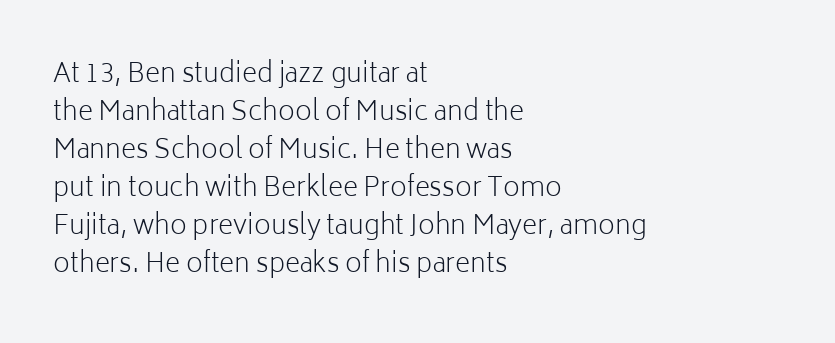
Q: Is the text bold? A: No.
Q: Is the text italic (slanted)? A: No, it is upright.
Q: Is the text underlined? A: No.
Q: How is the paragraph aligned? A: Left-aligned.
Q: Is the spacing between letters normal or unusually wide? A: Normal.
Q: Is the spacing between lines tight, normal or loose? A: Normal.
